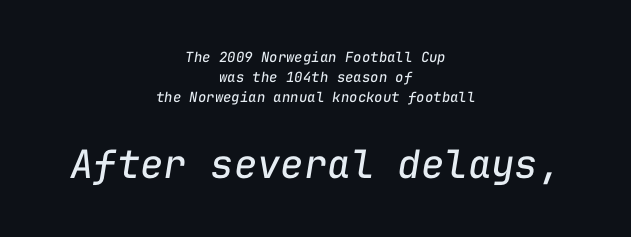
Nothing unusual about the tracking: characters are spaced as the font intends. The weight tops out at a normal text grade. Centered paragraph, ragged on both sides. The passage shown is not underscored anywhere. A student would notice the bottom passage is typeset larger than what precedes it. Think of a typewriter: that constant character pitch is what you see here.
